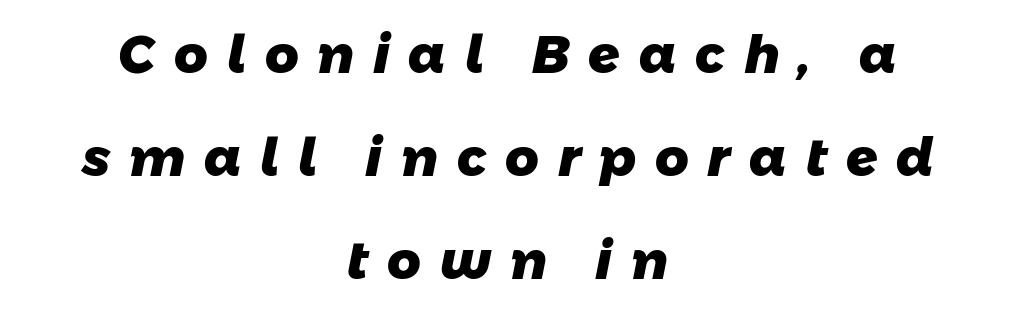
Q: Is the text bold? A: Yes.
Q: Is the typeface a serif or a sans-serif typeface? A: Sans-serif.
Q: Is the text underlined? A: No.
Q: How is the paragraph aligned? A: Centered.
Q: Is the spacing between letters normal or unusually wide? A: Unusually wide.
Q: Is the spacing between lines tight, normal or loose? A: Loose.
Q: Width (condensed, normal, or wide)? A: Normal.
Q: Stroke contrast? A: Low.
Q: x-height? A: Medium.
Q: Monospaced? A: No.
